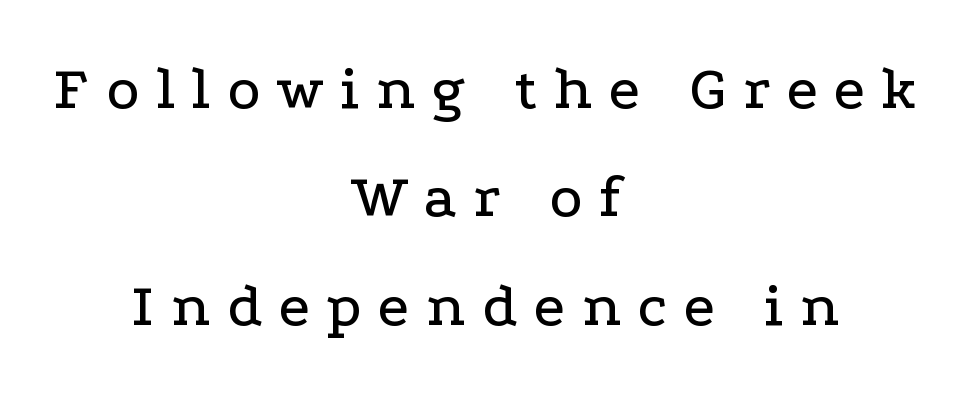
{"serif": "yes", "italic": "no", "width": "wide", "stroke_contrast": "low", "x_height": "medium", "monospaced": "no", "underline": "no", "align": "center", "line_spacing_ratio": 1.75, "letter_spacing": "wide", "letter_spacing_em": 0.27, "glyph_px": 62}
